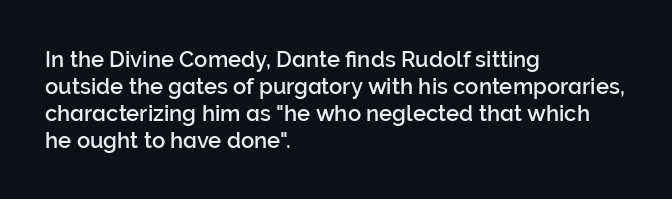
{"italic": "no", "underline": "no", "align": "left", "line_spacing_ratio": 1.22, "letter_spacing": "normal", "letter_spacing_em": 0.0, "glyph_px": 22}
